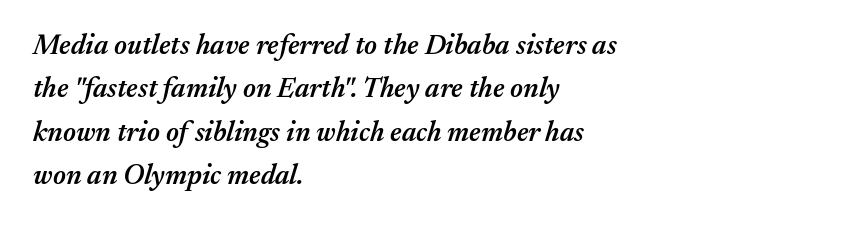
Q: Is the text bold? A: Semi-bold.
Q: Is the text italic (slanted)? A: Yes, it leans right by about 17 degrees.
Q: Is the text underlined? A: No.
Q: How is the paragraph aligned? A: Left-aligned.
Q: Is the spacing between letters normal or unusually wide? A: Normal.
Q: Is the spacing between lines tight, normal or loose? A: Normal.
Q: Width (condensed, normal, or wide)? A: Normal.
Q: Stroke contrast? A: Medium.
Q: x-height? A: Medium.
Q: Monospaced? A: No.
